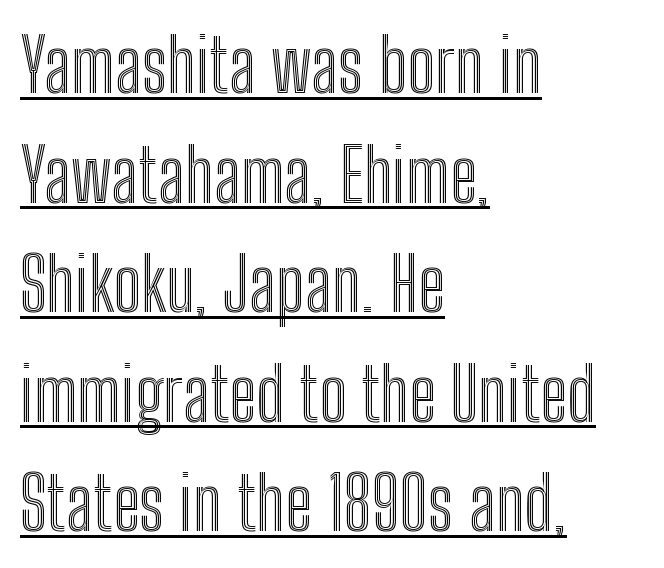
What's the leading like? Ordinary, nothing unusual. Here the designer chose a conventional face with non-uniform glyph widths. No italicization has been applied; the sample stays upright. The rag falls on the right side of this text block.
